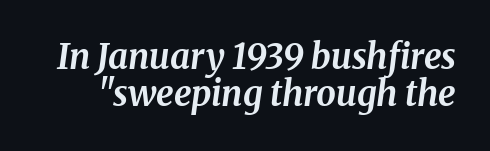
{"italic": "yes", "lean": "right", "slant_degrees": 8, "bold": "yes", "weight": "bold", "width": "normal", "stroke_contrast": "medium", "x_height": "medium", "monospaced": "no", "underline": "no", "line_spacing": "tight", "line_spacing_ratio": 1.06, "letter_spacing": "normal", "letter_spacing_em": 0.0, "glyph_px": 35}
